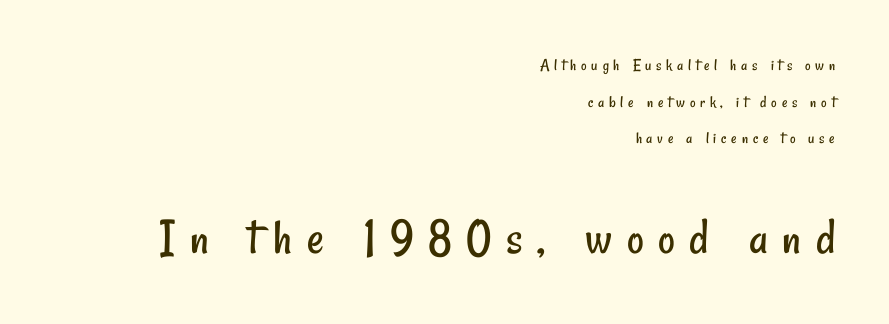
Q: Is the text bold? A: No.
Q: Is the typeface a serif or a sans-serif typeface? A: Sans-serif.
Q: Is the text underlined? A: No.
Q: How is the paragraph aligned? A: Right-aligned.
Q: Is the spacing between letters normal or unusually wide? A: Unusually wide.
Q: Is the spacing between lines tight, normal or loose? A: Loose.
Q: Which block of text is set in a larger size, the first (top) or the second (bottom)? A: The second (bottom) one.
Q: Width (condensed, normal, or wide)? A: Condensed.
Q: Stroke contrast? A: Low.
Q: x-height? A: Small.
Q: Monospaced? A: No.
